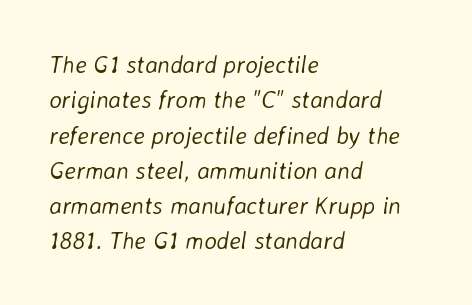
{"italic": "yes", "lean": "right", "slant_degrees": 8, "bold": "no", "underline": "no", "align": "left", "line_spacing": "normal", "line_spacing_ratio": 1.47, "letter_spacing": "normal", "letter_spacing_em": 0.0, "glyph_px": 24}
